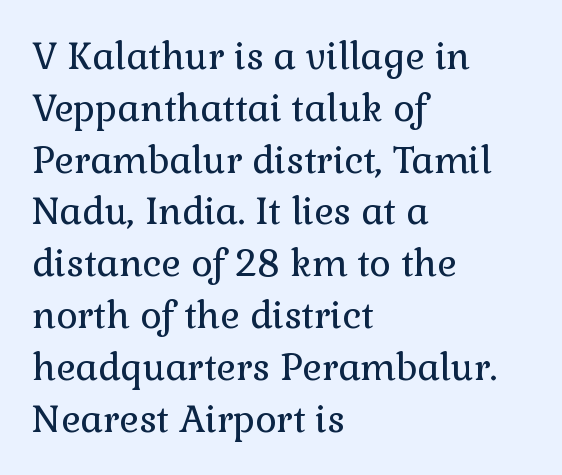
Unmarked baselines from the first word to the last. Weight: in the light-to-regular range. Reading down the column, the eye jumps a familiar distance to each next line. Visually the block forms a straight wall on the left and a jagged coastline on the right. Note the varied advance widths — an 'i' is clearly narrower than an 'm'. Each word holds together tightly as a unit, with standard inter-letter gaps.
